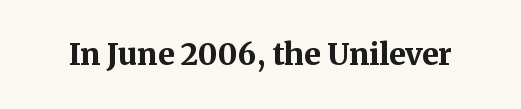
The image shows 30 px bold serif type, upright; set normal letter spacing, not underlined; medium stroke contrast and a medium x-height.
